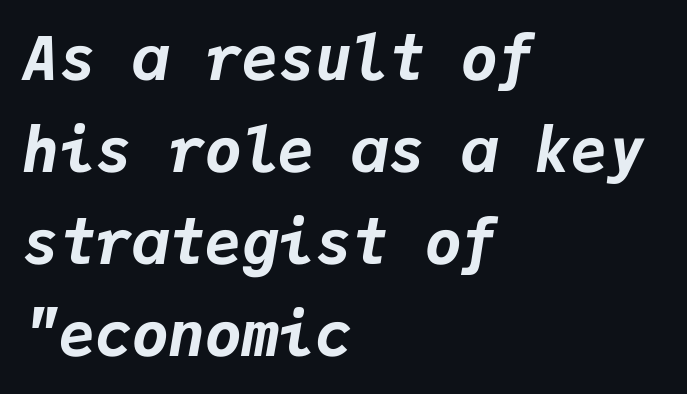
{"italic": "yes", "lean": "right", "slant_degrees": 9, "bold": "yes", "weight": "bold", "width": "normal", "stroke_contrast": "low", "x_height": "medium", "monospaced": "yes", "underline": "no", "align": "left", "line_spacing": "normal", "line_spacing_ratio": 1.51, "letter_spacing": "normal", "letter_spacing_em": 0.0, "glyph_px": 61}
